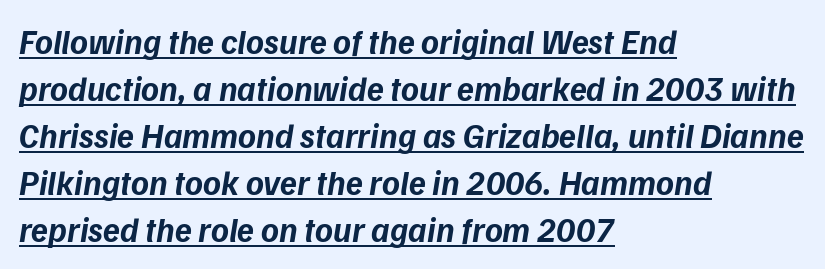
Q: Is the text bold? A: Yes.
Q: Is the text italic (slanted)? A: Yes, it leans right by about 9 degrees.
Q: Is the text underlined? A: Yes.
Q: How is the paragraph aligned? A: Left-aligned.
Q: Is the spacing between letters normal or unusually wide? A: Normal.
Q: Is the spacing between lines tight, normal or loose? A: Normal.
Q: Width (condensed, normal, or wide)? A: Normal.
Q: Stroke contrast? A: Low.
Q: x-height? A: Medium.
Q: Monospaced? A: No.
